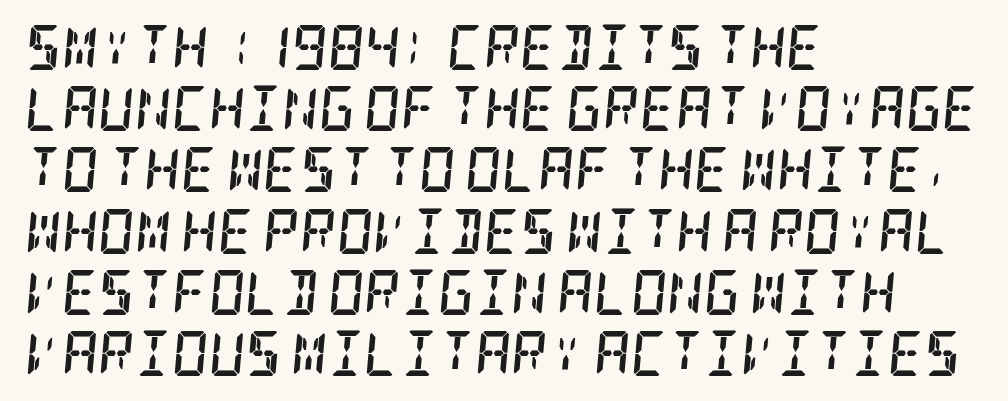
The image shows 45 px semibold, condensed serif type, italic (leaning right); set left-aligned, normal line spacing (1.36x), normal letter spacing, not underlined; low stroke contrast and a large x-height.
